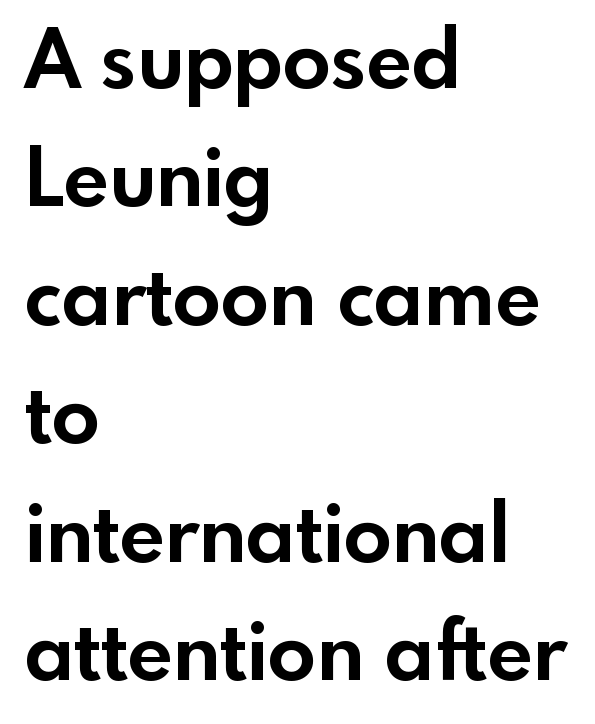
Q: Is the text bold? A: Yes.
Q: Is the text italic (slanted)? A: No, it is upright.
Q: Is the typeface a serif or a sans-serif typeface? A: Sans-serif.
Q: Is the text underlined? A: No.
Q: How is the paragraph aligned? A: Left-aligned.
Q: Is the spacing between letters normal or unusually wide? A: Normal.
Q: Is the spacing between lines tight, normal or loose? A: Normal.
Q: Width (condensed, normal, or wide)? A: Normal.
Q: x-height? A: Small.
Q: Monospaced? A: No.
